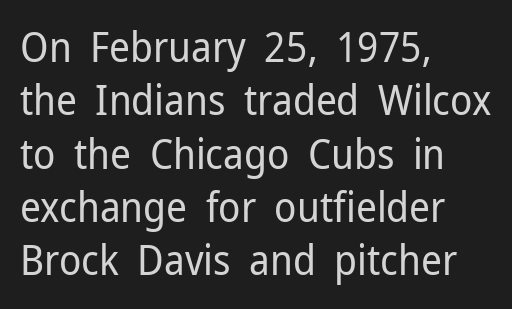
Q: Is the text bold? A: No.
Q: Is the text italic (slanted)? A: No, it is upright.
Q: Is the typeface a serif or a sans-serif typeface? A: Sans-serif.
Q: Is the text underlined? A: No.
Q: How is the paragraph aligned? A: Left-aligned.
Q: Is the spacing between letters normal or unusually wide? A: Normal.
Q: Is the spacing between lines tight, normal or loose? A: Normal.
Q: Width (condensed, normal, or wide)? A: Normal.
Q: Stroke contrast? A: Low.
Q: x-height? A: Medium.
Q: Monospaced? A: No.
